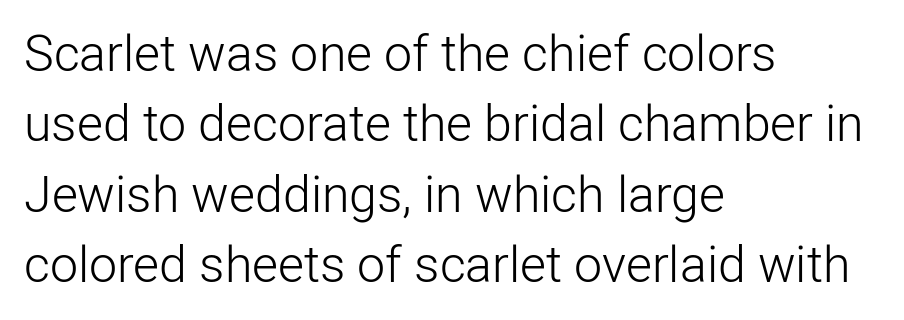
If you measured baseline to baseline, you'd find a middling distance. This sample uses plain, unmodified letter spacing. Is the block centered? No — it sits flush against the left margin. The font family rendered here belongs to the sans-serif group.
